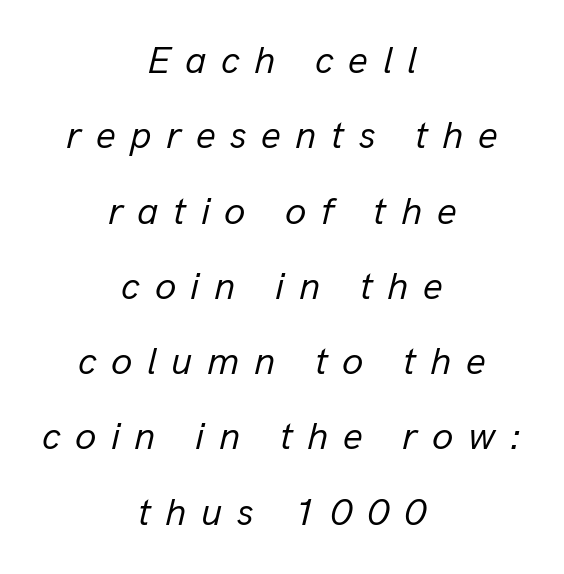
Q: Is the text bold? A: No.
Q: Is the text italic (slanted)? A: Yes, it leans right by about 13 degrees.
Q: Is the text underlined? A: No.
Q: How is the paragraph aligned? A: Centered.
Q: Is the spacing between letters normal or unusually wide? A: Unusually wide.
Q: Is the spacing between lines tight, normal or loose? A: Loose.
Q: Width (condensed, normal, or wide)? A: Normal.
Q: Stroke contrast? A: Low.
Q: x-height? A: Medium.
Q: Monospaced? A: No.
